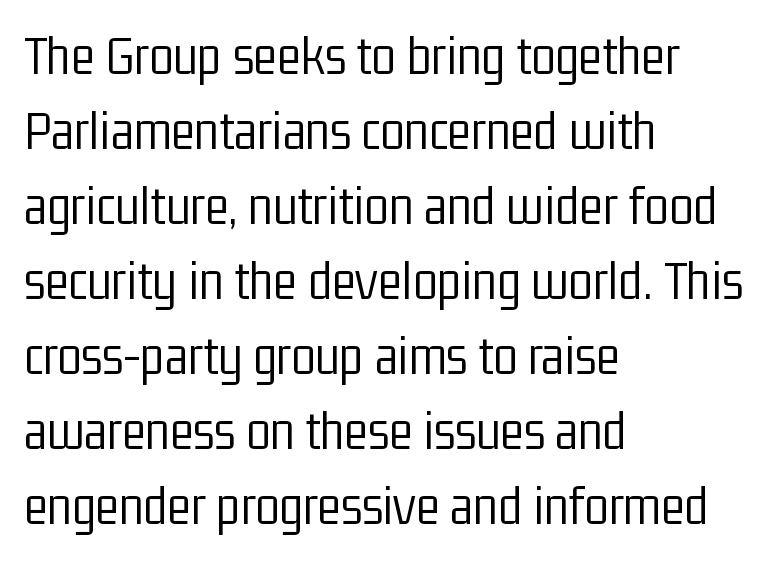
{"serif": "no", "italic": "no", "bold": "no", "weight": "light", "width": "condensed", "stroke_contrast": "low", "x_height": "medium", "monospaced": "no", "underline": "no", "align": "left", "line_spacing": "normal", "line_spacing_ratio": 1.34, "letter_spacing": "normal", "letter_spacing_em": 0.0, "glyph_px": 56}
